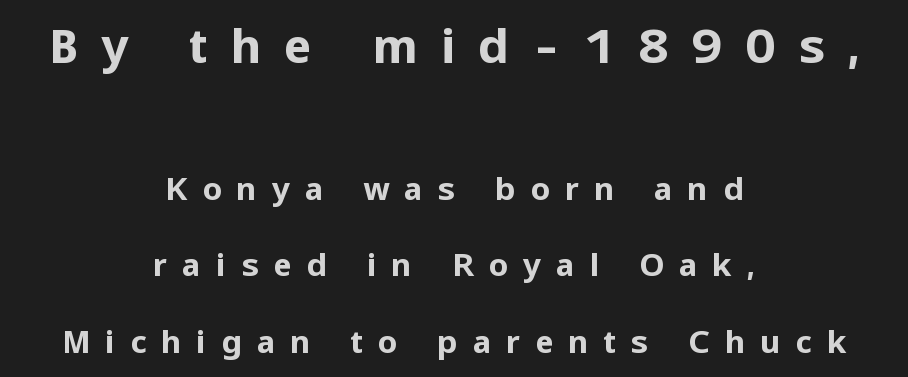
{"serif": "no", "italic": "no", "bold": "yes", "weight": "bold", "width": "normal", "stroke_contrast": "low", "x_height": "medium", "monospaced": "no", "underline": "no", "align": "center", "line_spacing": "loose", "line_spacing_ratio": 2.46, "letter_spacing": "wide", "letter_spacing_em": 0.48, "larger_block": "first", "size_ratio": 1.52, "glyph_px": 47}
